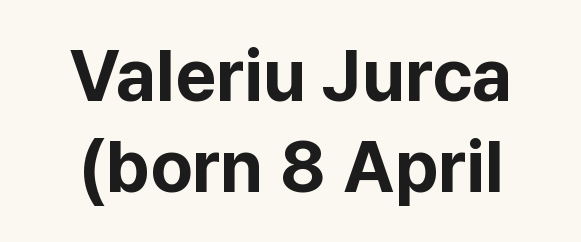
The passage shown is typeset with a sans-serif family. Does extra space separate the letters? No, they use regular spacing. Character widths vary here, with narrow letters taking less room than wide ones. This block has exactly the height ordinary leading produces. Nope, not italic — everything's standing straight.
